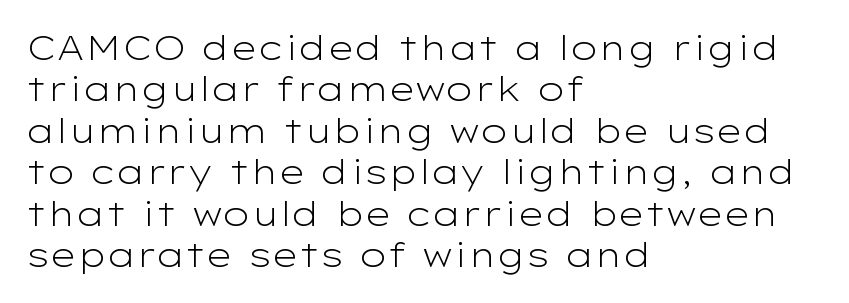
Which margin do the lines hug? The left one — the right edge is uneven. How are the letters spaced? Ordinarily, with no added tracking. Each letter keeps its own natural width here, so spacing adapts to shape. Bare-footed words on every line.
